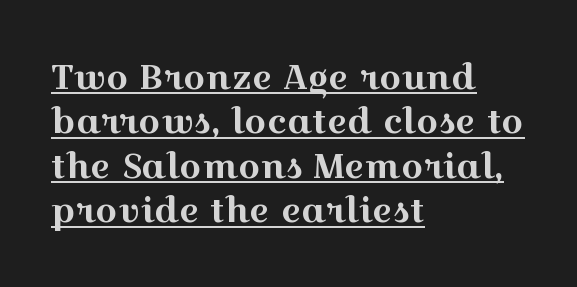
{"serif": "yes", "italic": "no", "width": "wide", "x_height": "medium", "monospaced": "no", "underline": "yes", "align": "left", "line_spacing": "normal", "line_spacing_ratio": 1.27, "letter_spacing": "normal", "letter_spacing_em": 0.0, "glyph_px": 35}
